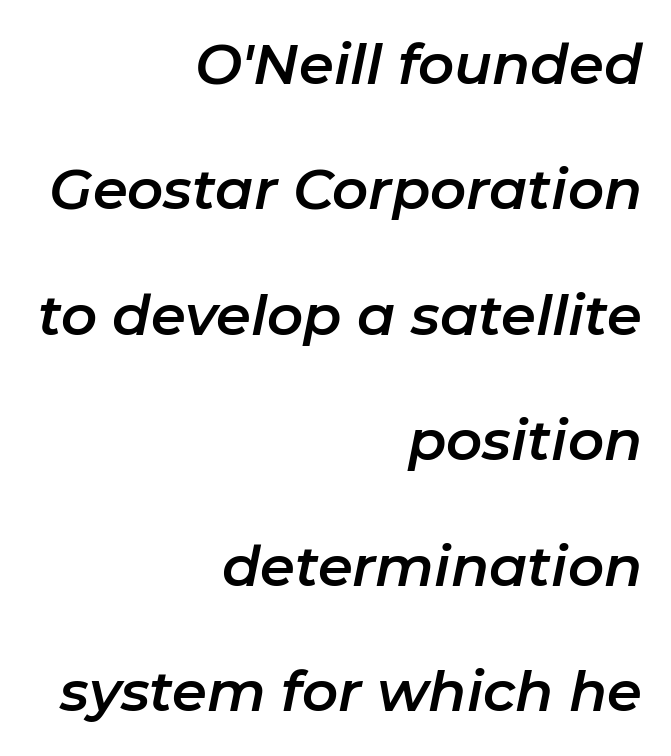
{"italic": "yes", "lean": "right", "slant_degrees": 11, "width": "normal", "stroke_contrast": "low", "x_height": "medium", "monospaced": "no", "underline": "no", "align": "right", "line_spacing": "loose", "line_spacing_ratio": 2.24, "letter_spacing": "normal", "letter_spacing_em": 0.0, "glyph_px": 56}
